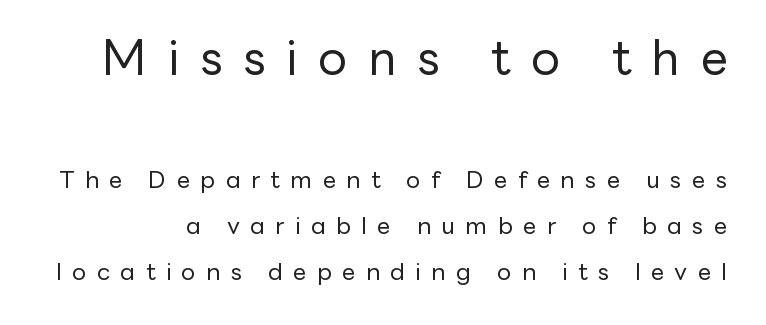
The image shows 48 px regular-weight sans-serif type, upright; set loose line spacing (1.92x), unusually wide letter spacing (+0.43 em), not underlined; the first (top) block is 2.0x larger; low stroke contrast and a medium x-height.
